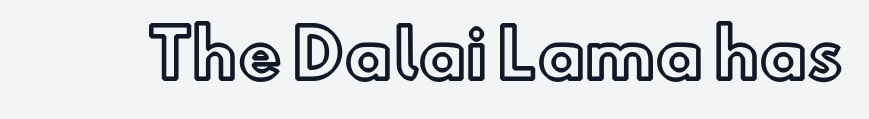
The space beneath each line is pristine and unruled. Italic: no, the glyphs are upright roman. Proportional: the letters do not fall into vertical columns. There is no visible air inserted between adjacent glyphs.
